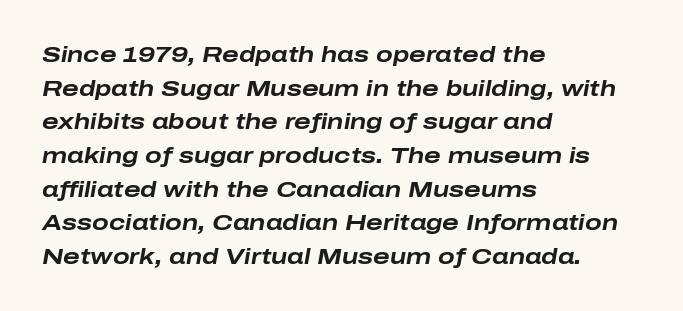
Q: Is the text bold? A: Yes.
Q: Is the text italic (slanted)? A: Yes, it leans right by about 10 degrees.
Q: Is the text underlined? A: No.
Q: How is the paragraph aligned? A: Left-aligned.
Q: Is the spacing between letters normal or unusually wide? A: Normal.
Q: Is the spacing between lines tight, normal or loose? A: Normal.
